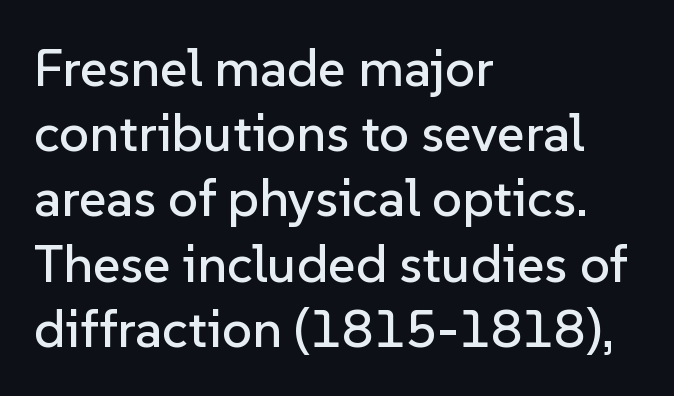
The image shows 53 px sans-serif type, upright; set left-aligned, line spacing 1.23x, normal letter spacing, not underlined; low stroke contrast and a medium x-height.
